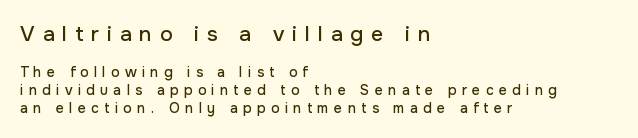
The ragged edge is on the right, which tells us the setting is flush left. Notice how descenders clear the ascenders below comfortably — that's standard leading. These lines have a slow, spaced-out rhythm from letter to letter. The rendering shrinks the type as you move from the upper chunk to the lower. A typesetter would mark this as roman, not italic. The gap between lines stays unmarked.
